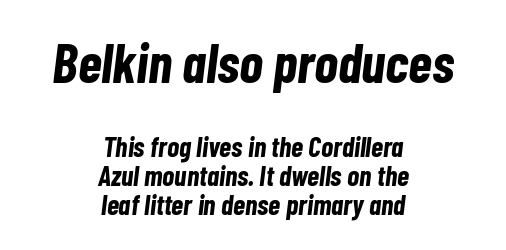
The image shows 55 px bold, condensed type, italic (leaning right); set centered, tight line spacing (1.04x), normal letter spacing, not underlined; the first (top) block is 1.96x larger; low stroke contrast and a medium x-height.
